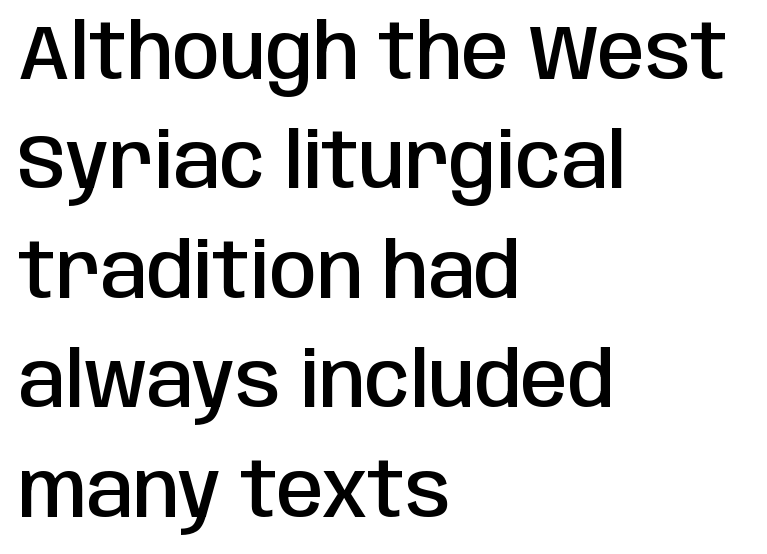
The image shows 76 px semibold, condensed sans-serif type, upright; set left-aligned, normal line spacing (1.44x), normal letter spacing, not underlined; low stroke contrast and a large x-height.
